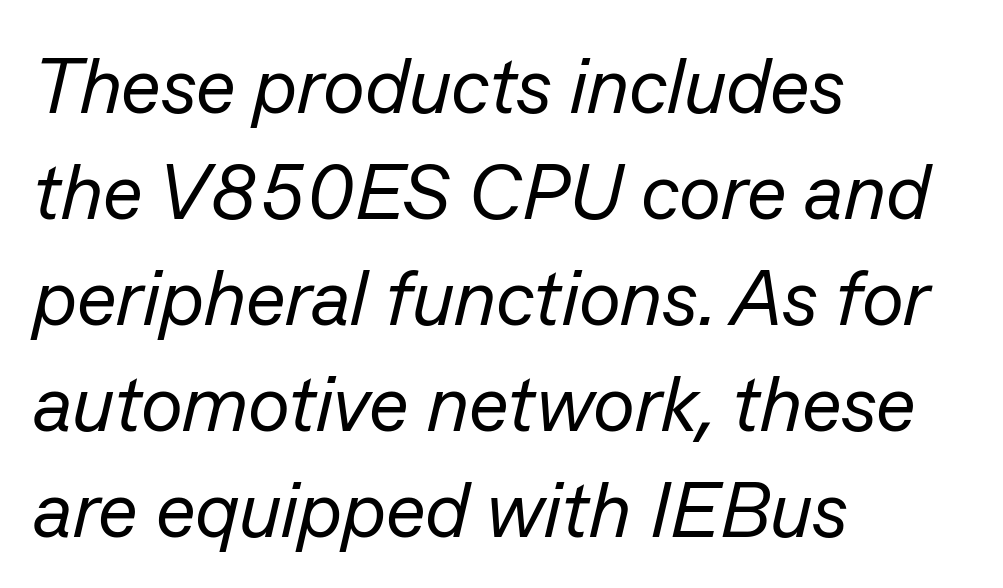
{"italic": "yes", "lean": "right", "slant_degrees": 13, "bold": "no", "weight": "regular", "width": "normal", "stroke_contrast": "low", "x_height": "medium", "monospaced": "no", "underline": "no", "align": "left", "line_spacing": "normal", "line_spacing_ratio": 1.36, "letter_spacing": "normal", "letter_spacing_em": 0.0, "glyph_px": 78}
